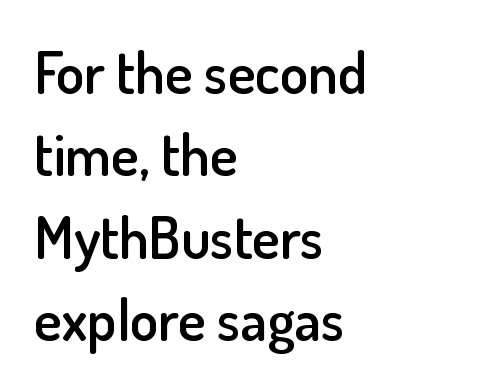
The image shows 58 px semibold sans-serif type, upright; set left-aligned, normal line spacing (1.42x), normal letter spacing, not underlined; low stroke contrast and a small x-height.
